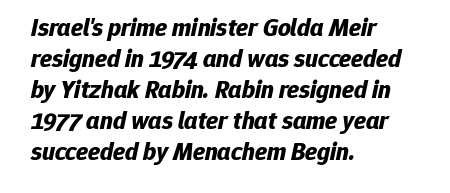
Thick stems and heavy bowls — unmistakably bold. Glance below the letters and you will spot only blank space. Default kerning and tracking; the words read as compact shapes. Posture: slanted. The typesetter chose a ragged-right arrangement here.
